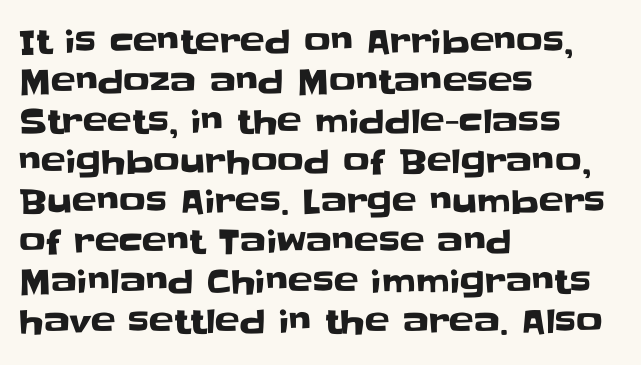
{"serif": "no", "italic": "no", "width": "normal", "stroke_contrast": "low", "x_height": "large", "monospaced": "no", "underline": "no", "align": "left", "line_spacing_ratio": 1.21, "letter_spacing": "normal", "letter_spacing_em": 0.0, "glyph_px": 33}
